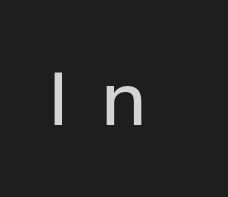
{"serif": "no", "italic": "no", "bold": "no", "weight": "regular", "width": "normal", "stroke_contrast": "low", "x_height": "medium", "monospaced": "no", "underline": "no", "letter_spacing": "wide", "letter_spacing_em": 0.46, "glyph_px": 73}
